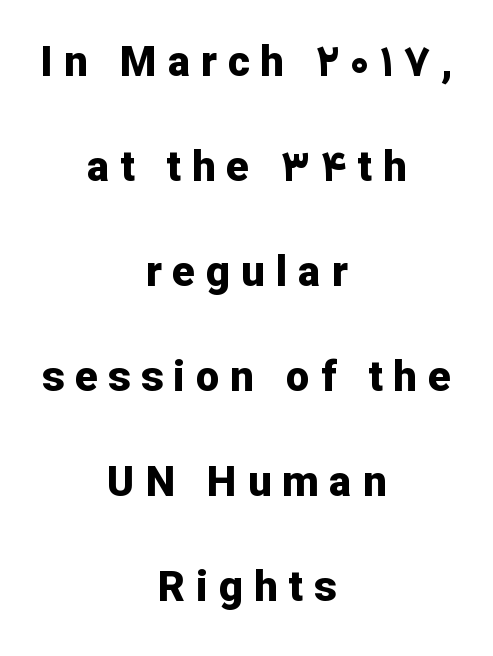
Q: Is the text bold? A: Yes.
Q: Is the text italic (slanted)? A: No, it is upright.
Q: Is the typeface a serif or a sans-serif typeface? A: Sans-serif.
Q: Is the text underlined? A: No.
Q: How is the paragraph aligned? A: Centered.
Q: Is the spacing between letters normal or unusually wide? A: Unusually wide.
Q: Is the spacing between lines tight, normal or loose? A: Loose.
Q: Width (condensed, normal, or wide)? A: Normal.
Q: Stroke contrast? A: Low.
Q: x-height? A: Medium.
Q: Monospaced? A: No.
